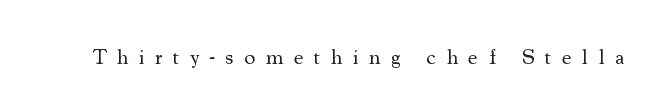
The image shows 22 px text type, upright; set unusually wide letter spacing (+0.47 em), not underlined.
